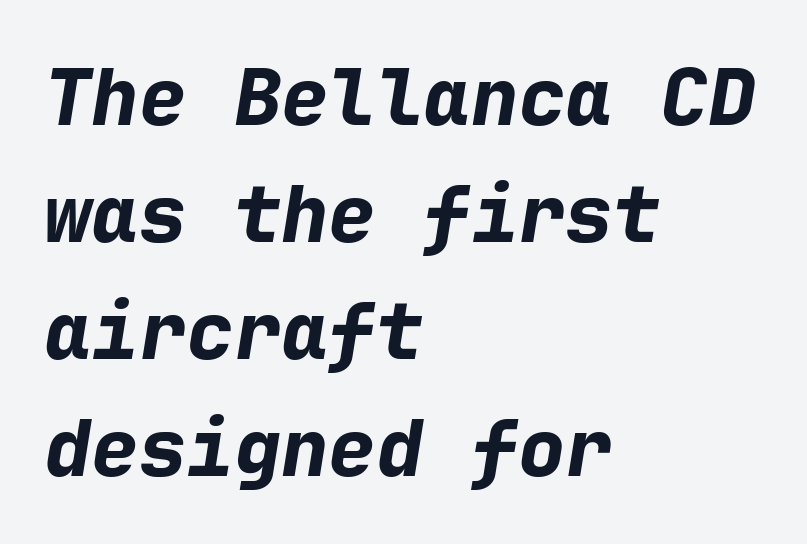
{"italic": "yes", "lean": "right", "slant_degrees": 9, "bold": "yes", "weight": "bold", "width": "normal", "stroke_contrast": "low", "x_height": "medium", "monospaced": "yes", "underline": "no", "align": "left", "line_spacing": "normal", "line_spacing_ratio": 1.48, "letter_spacing": "normal", "letter_spacing_em": 0.0, "glyph_px": 79}
